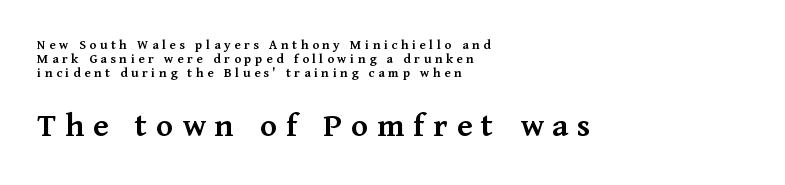
The image shows 35 px semibold serif type, upright; set left-aligned, tight line spacing (1.01x), unusually wide letter spacing (+0.26 em), not underlined; the second (bottom) block is 2.5x larger; medium stroke contrast and a medium x-height.
